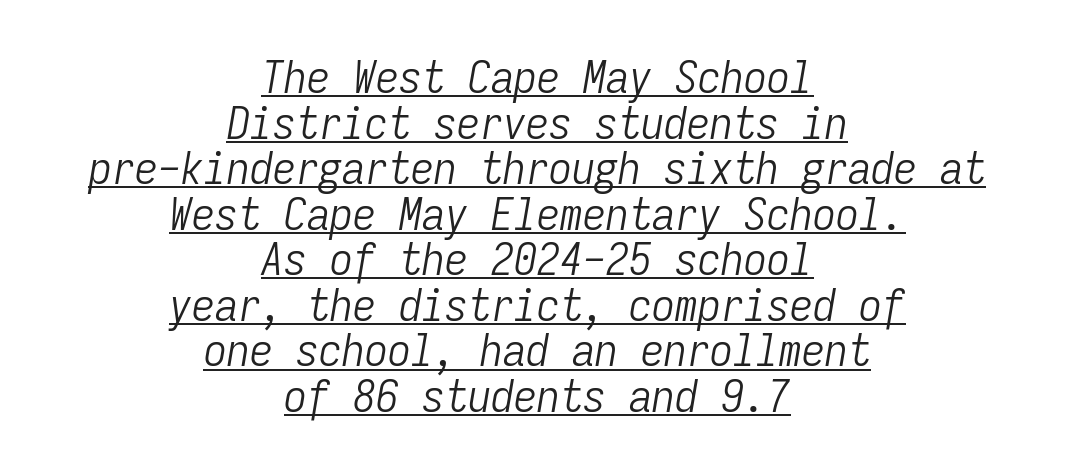
Q: Is the text bold? A: No.
Q: Is the text italic (slanted)? A: Yes, it leans right by about 9 degrees.
Q: Is the text underlined? A: Yes.
Q: How is the paragraph aligned? A: Centered.
Q: Is the spacing between letters normal or unusually wide? A: Normal.
Q: Is the spacing between lines tight, normal or loose? A: Tight.
Q: Width (condensed, normal, or wide)? A: Condensed.
Q: Stroke contrast? A: Low.
Q: x-height? A: Medium.
Q: Monospaced? A: Yes.
